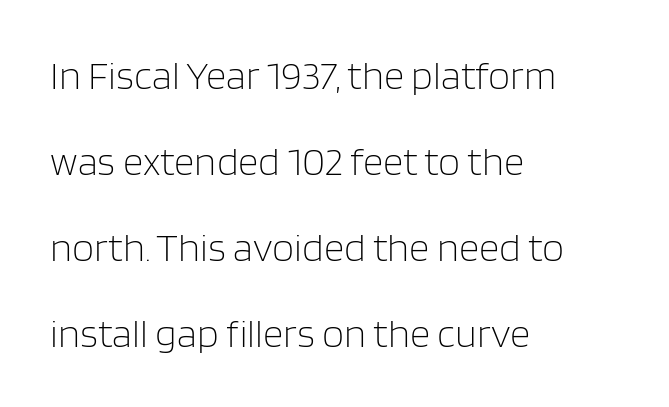
Proportional: the letters do not fall into vertical columns. Words float on clear page, feet unadorned. Serifs: no, the terminals of the letterforms are clean. The rag falls on the right side of this text block. Ordinary non-slanted type is in use. You could call the tracking neutral — neither tight nor loose.
